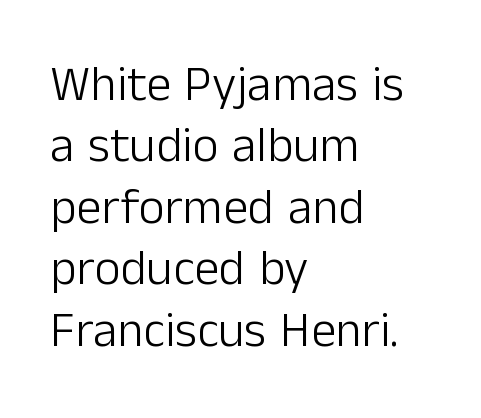
{"serif": "no", "italic": "no", "bold": "no", "weight": "light", "width": "normal", "stroke_contrast": "low", "x_height": "medium", "monospaced": "no", "underline": "no", "align": "left", "line_spacing_ratio": 1.23, "letter_spacing": "normal", "letter_spacing_em": 0.0, "glyph_px": 50}
